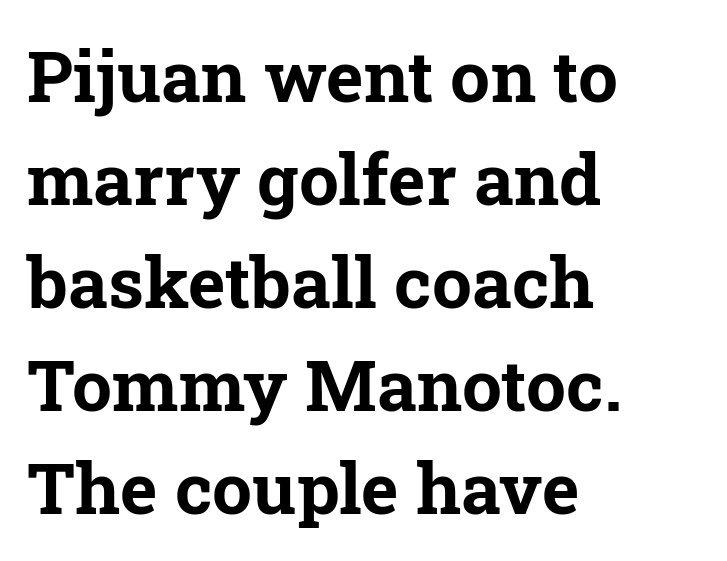
{"serif": "yes", "italic": "no", "bold": "yes", "weight": "bold", "width": "normal", "stroke_contrast": "low", "x_height": "medium", "monospaced": "no", "underline": "no", "align": "left", "line_spacing": "normal", "line_spacing_ratio": 1.45, "letter_spacing": "normal", "letter_spacing_em": 0.0, "glyph_px": 71}
